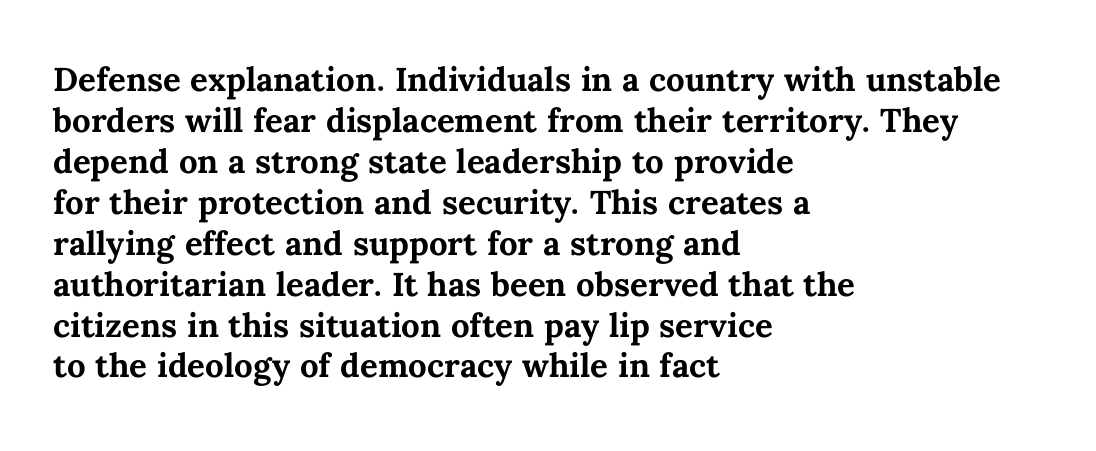
{"italic": "no", "bold": "yes", "weight": "bold", "width": "normal", "stroke_contrast": "medium", "x_height": "medium", "monospaced": "no", "underline": "no", "align": "left", "line_spacing_ratio": 1.24, "letter_spacing": "normal", "letter_spacing_em": 0.0, "glyph_px": 33}
